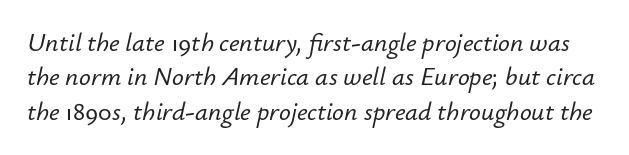
The rendering uses a moderate line-height, typical for paragraphs. You could call the tracking neutral — neither tight nor loose. Letters rest on an invisible, unmarked baseline. Designer's note — italics engaged.
